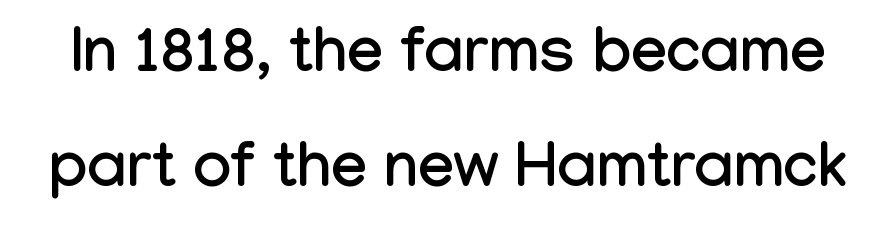
No feet cap the strokes, marking this as sans-serif type. Default kerning and tracking; the words read as compact shapes. Decoration check: the copy has no underline. Do the characters align in a grid? No, the font is proportional. This is the regular roman posture of the typeface.
